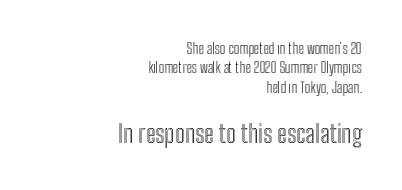
Reading top to bottom, the characters get bigger at the block break. The face used here is rendered with its standard letterfit. The area under the type is left untouched. The lines in this sample share a right terminus and differ only in where they begin. If you drew a line through each stem, it would be perfectly vertical. How would I describe the line gaps? Plain and ordinary.
